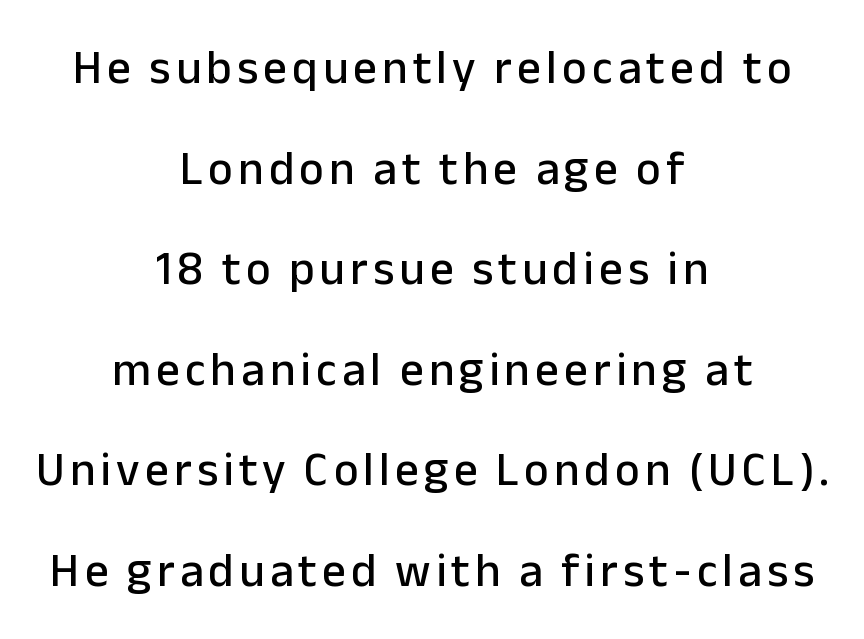
Has an underline been added? It has not. This rendering employs a face without finishing strokes, i.e., a sans-serif. These lines are rendered in a variable-pitch font. You could fit nearly another row in the gap between these rows. Characters remain perfectly vertical along every line.
